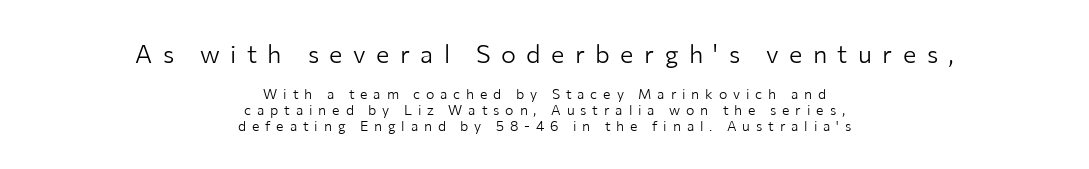
Q: Is the text bold? A: No.
Q: Is the text italic (slanted)? A: No, it is upright.
Q: Is the text underlined? A: No.
Q: How is the paragraph aligned? A: Centered.
Q: Is the spacing between letters normal or unusually wide? A: Unusually wide.
Q: Is the spacing between lines tight, normal or loose? A: Tight.
Q: Which block of text is set in a larger size, the first (top) or the second (bottom)? A: The first (top) one.
